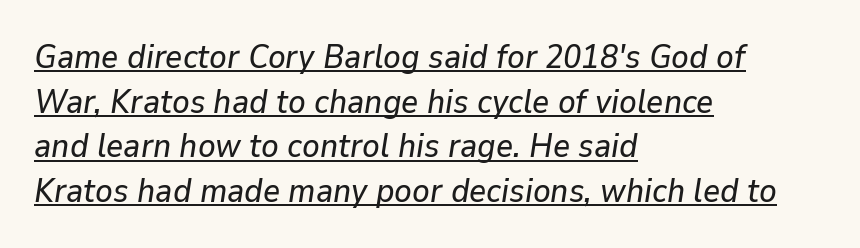
Rendered with sloped, italic letterforms. The tracking reads as untouched default to a designer's eye. This is underlined copy, the kind a proofreader might mark for attention. Regular leading. The passage is arranged the way most books set body copy — flush left. Think of a printed novel: that variable character pitch is what you see here.
